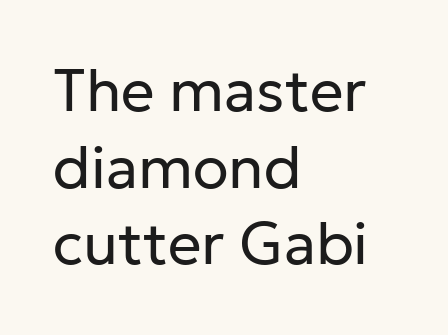
{"serif": "no", "italic": "no", "bold": "no", "weight": "regular", "width": "normal", "stroke_contrast": "low", "x_height": "medium", "monospaced": "no", "underline": "no", "align": "left", "line_spacing": "normal", "line_spacing_ratio": 1.3, "letter_spacing": "normal", "letter_spacing_em": 0.0, "glyph_px": 59}
